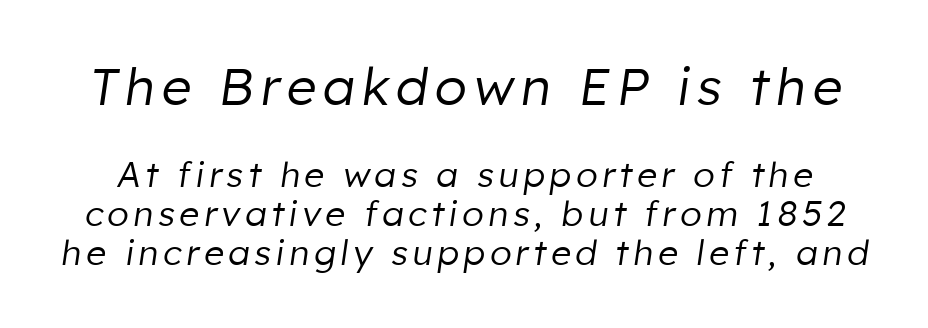
{"italic": "yes", "lean": "right", "slant_degrees": 8, "bold": "no", "weight": "regular", "width": "normal", "stroke_contrast": "low", "x_height": "medium", "monospaced": "no", "underline": "no", "line_spacing": "tight", "line_spacing_ratio": 1.11, "larger_block": "first", "size_ratio": 1.49, "glyph_px": 52}
